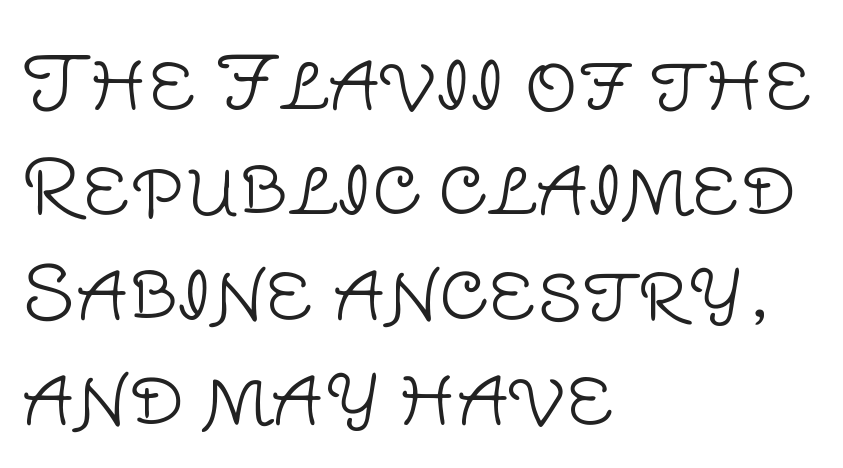
The image shows 74 px light sans-serif type; set left-aligned, normal line spacing (1.42x), normal letter spacing, not underlined; low stroke contrast and a large x-height.
